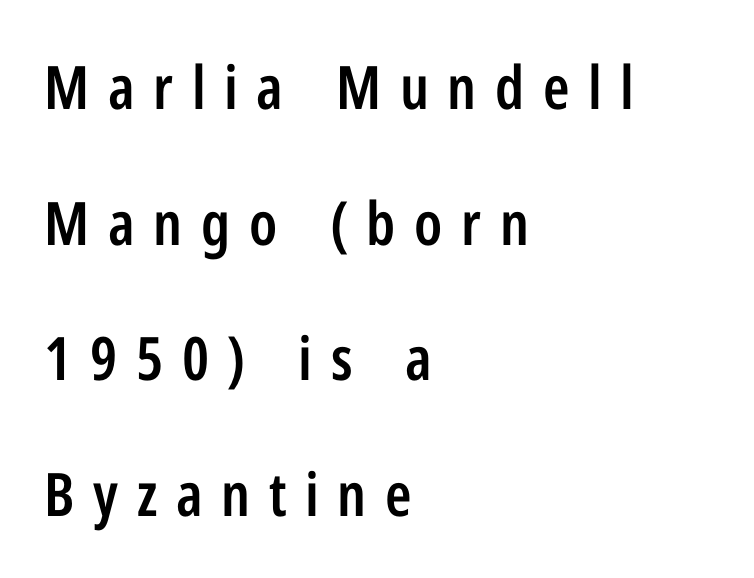
{"serif": "no", "italic": "no", "bold": "semi", "weight": "semibold", "width": "condensed", "stroke_contrast": "low", "x_height": "medium", "monospaced": "no", "underline": "no", "align": "left", "line_spacing": "loose", "line_spacing_ratio": 2.26, "letter_spacing": "wide", "letter_spacing_em": 0.31, "glyph_px": 60}
